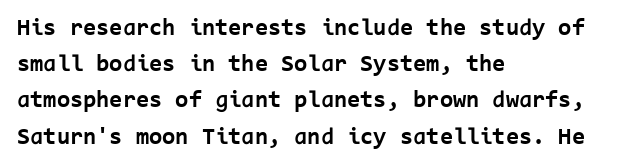
The image shows 24 px bold type, upright; set left-aligned, normal line spacing (1.51x), normal letter spacing, not underlined.
